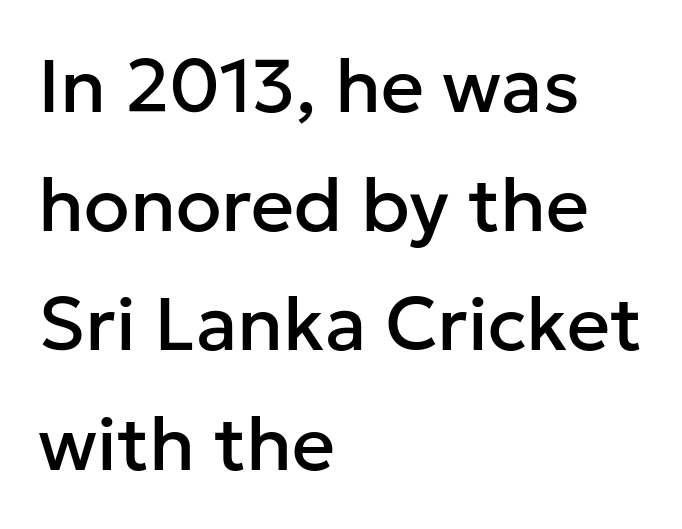
{"serif": "no", "italic": "no", "width": "normal", "stroke_contrast": "low", "x_height": "medium", "monospaced": "no", "underline": "no", "align": "left", "line_spacing": "normal", "line_spacing_ratio": 1.59, "letter_spacing": "normal", "letter_spacing_em": 0.0, "glyph_px": 75}
